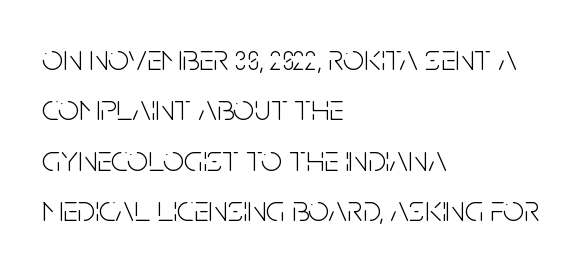
Reading down the column, the eye jumps a familiar distance to each next line. Does the type have serifs? No, each stem ends abruptly. Quick note: not italic, upright. The letters look calm and open, with moderate or lighter stems. Type without underlining. Tracking value appears to be zero — textbook default spacing.
